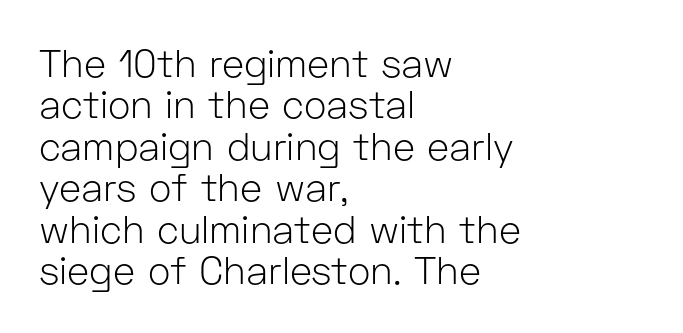
Q: Is the text bold? A: No.
Q: Is the text italic (slanted)? A: No, it is upright.
Q: Is the typeface a serif or a sans-serif typeface? A: Sans-serif.
Q: Is the text underlined? A: No.
Q: How is the paragraph aligned? A: Left-aligned.
Q: Is the spacing between letters normal or unusually wide? A: Normal.
Q: Is the spacing between lines tight, normal or loose? A: Tight.
Q: Width (condensed, normal, or wide)? A: Normal.
Q: Stroke contrast? A: Low.
Q: x-height? A: Medium.
Q: Monospaced? A: No.
